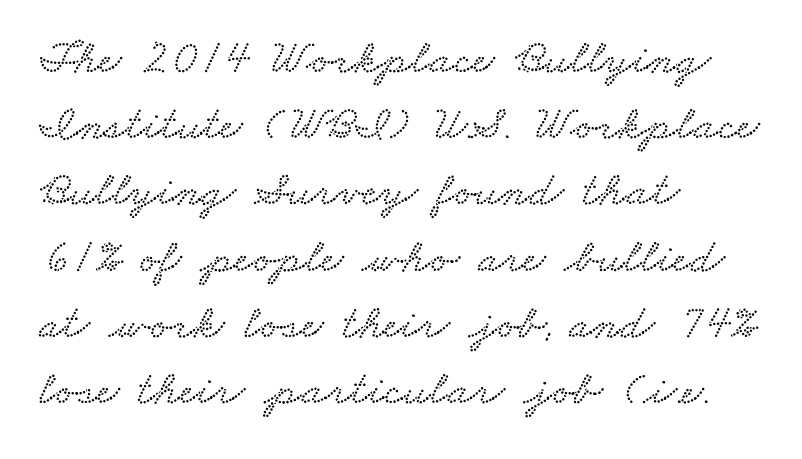
The image shows 48 px wide type; set left-aligned, normal line spacing (1.38x), normal letter spacing, not underlined; low stroke contrast and a small x-height.
